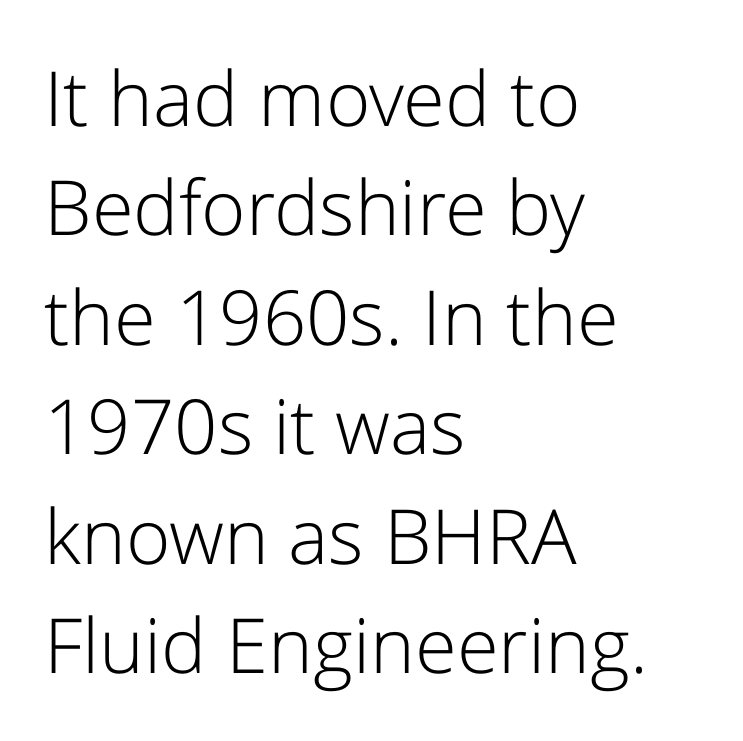
Q: Is the text bold? A: No.
Q: Is the text italic (slanted)? A: No, it is upright.
Q: Is the typeface a serif or a sans-serif typeface? A: Sans-serif.
Q: Is the text underlined? A: No.
Q: How is the paragraph aligned? A: Left-aligned.
Q: Is the spacing between letters normal or unusually wide? A: Normal.
Q: Is the spacing between lines tight, normal or loose? A: Normal.
Q: Width (condensed, normal, or wide)? A: Normal.
Q: Stroke contrast? A: Low.
Q: x-height? A: Medium.
Q: Monospaced? A: No.
